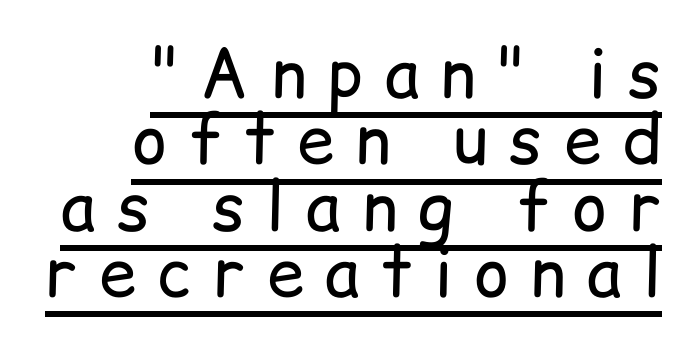
You could not count columns in this text — the font is proportionally spaced. All the whitespace from short lines collects on the left. This sample carries an underscore along the baseline area. Notice how descenders almost collide with the ascenders below — that's tight leading. The face used here is rendered with a markedly widened letterfit.
